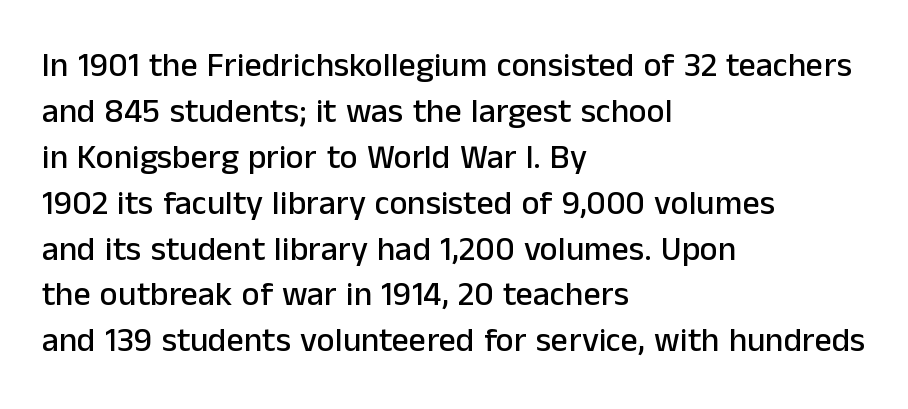
Q: Is the text italic (slanted)? A: No, it is upright.
Q: Is the typeface a serif or a sans-serif typeface? A: Sans-serif.
Q: Is the text underlined? A: No.
Q: How is the paragraph aligned? A: Left-aligned.
Q: Is the spacing between letters normal or unusually wide? A: Normal.
Q: Is the spacing between lines tight, normal or loose? A: Normal.
Q: Width (condensed, normal, or wide)? A: Normal.
Q: Stroke contrast? A: Low.
Q: x-height? A: Medium.
Q: Monospaced? A: No.
